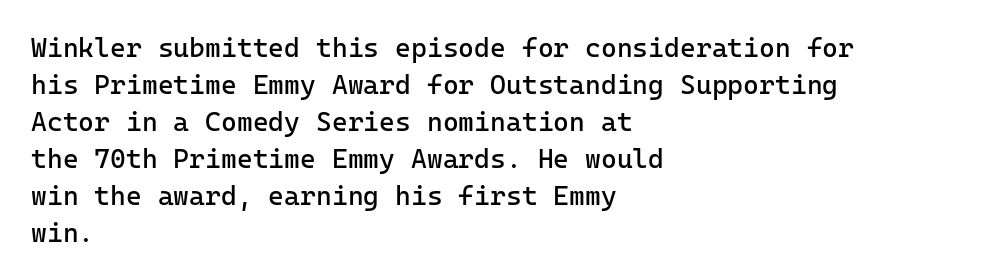
The image shows 27 px text type, upright; set left-aligned, normal line spacing (1.37x), normal letter spacing, not underlined.
